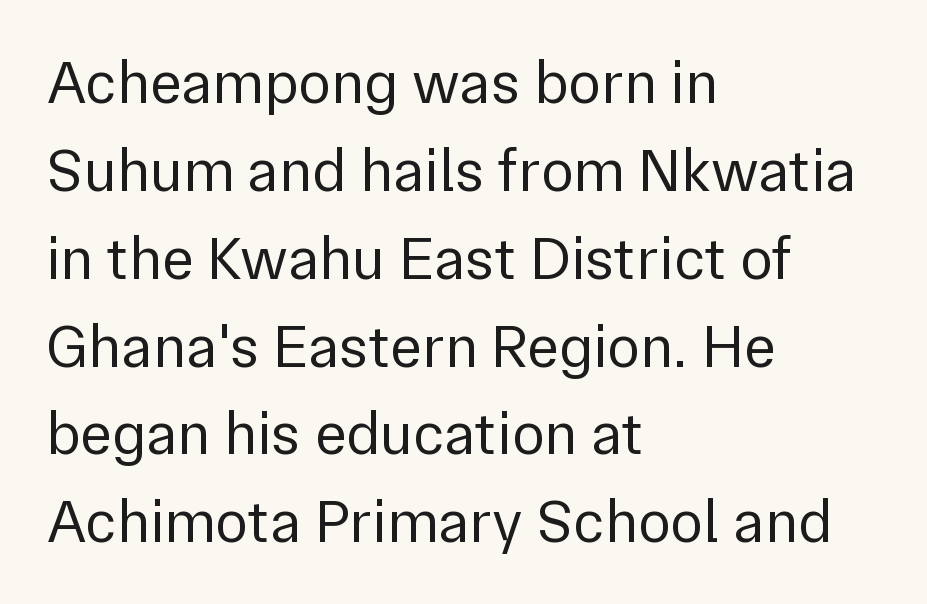
Q: Is the text bold? A: No.
Q: Is the text italic (slanted)? A: No, it is upright.
Q: Is the typeface a serif or a sans-serif typeface? A: Sans-serif.
Q: Is the text underlined? A: No.
Q: How is the paragraph aligned? A: Left-aligned.
Q: Is the spacing between letters normal or unusually wide? A: Normal.
Q: Is the spacing between lines tight, normal or loose? A: Normal.
Q: Width (condensed, normal, or wide)? A: Normal.
Q: Stroke contrast? A: Low.
Q: x-height? A: Medium.
Q: Monospaced? A: No.
